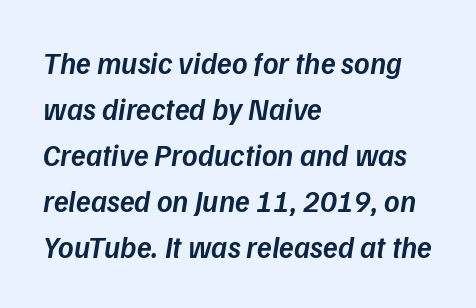
Q: Is the text bold? A: Semi-bold.
Q: Is the text italic (slanted)? A: Yes, it leans right by about 9 degrees.
Q: Is the text underlined? A: No.
Q: How is the paragraph aligned? A: Left-aligned.
Q: Is the spacing between letters normal or unusually wide? A: Normal.
Q: Is the spacing between lines tight, normal or loose? A: Normal.
Q: Width (condensed, normal, or wide)? A: Normal.
Q: Stroke contrast? A: Low.
Q: x-height? A: Medium.
Q: Monospaced? A: No.
